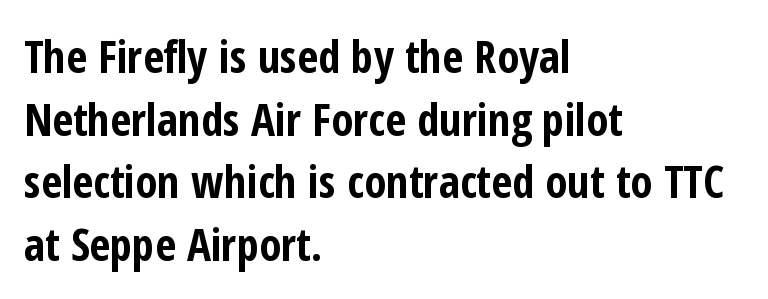
The space beneath each line is pristine and unruled. Notice how thick the strokes are: this is what a full bold looks like. A typesetter would call this zero additional tracking. This rendering uses left alignment, leaving the right contour irregular.
